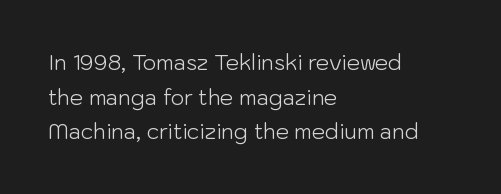
{"italic": "no", "bold": "no", "underline": "no", "align": "left", "line_spacing": "normal", "line_spacing_ratio": 1.65, "letter_spacing": "normal", "letter_spacing_em": 0.0, "glyph_px": 21}
